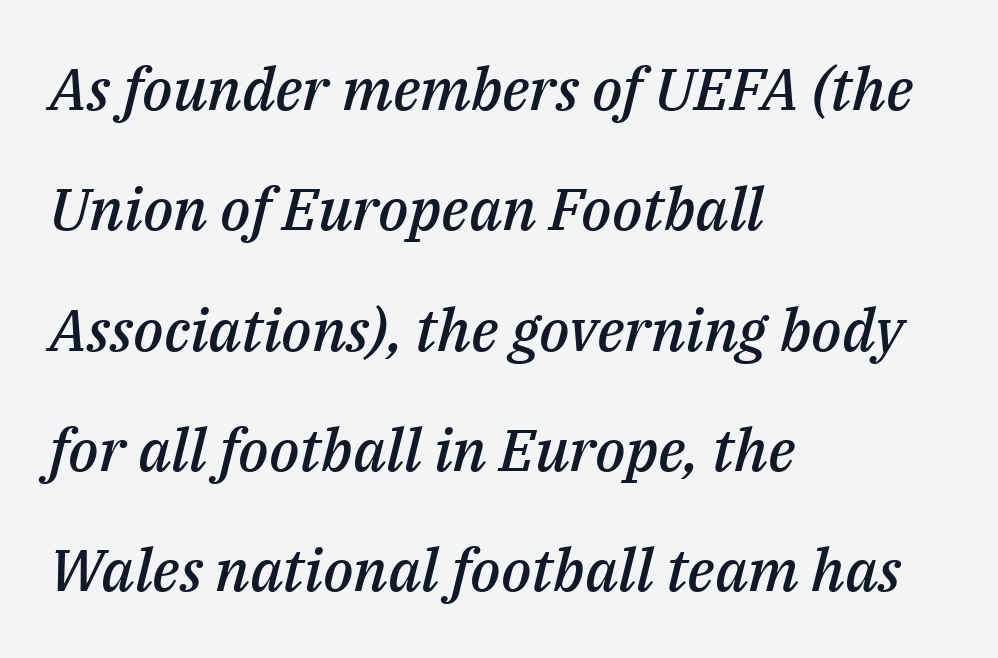
Q: Is the text bold? A: Semi-bold.
Q: Is the text italic (slanted)? A: Yes, it leans right by about 14 degrees.
Q: Is the text underlined? A: No.
Q: How is the paragraph aligned? A: Left-aligned.
Q: Is the spacing between letters normal or unusually wide? A: Normal.
Q: Is the spacing between lines tight, normal or loose? A: Loose.
Q: Width (condensed, normal, or wide)? A: Normal.
Q: Stroke contrast? A: Medium.
Q: x-height? A: Medium.
Q: Monospaced? A: No.
